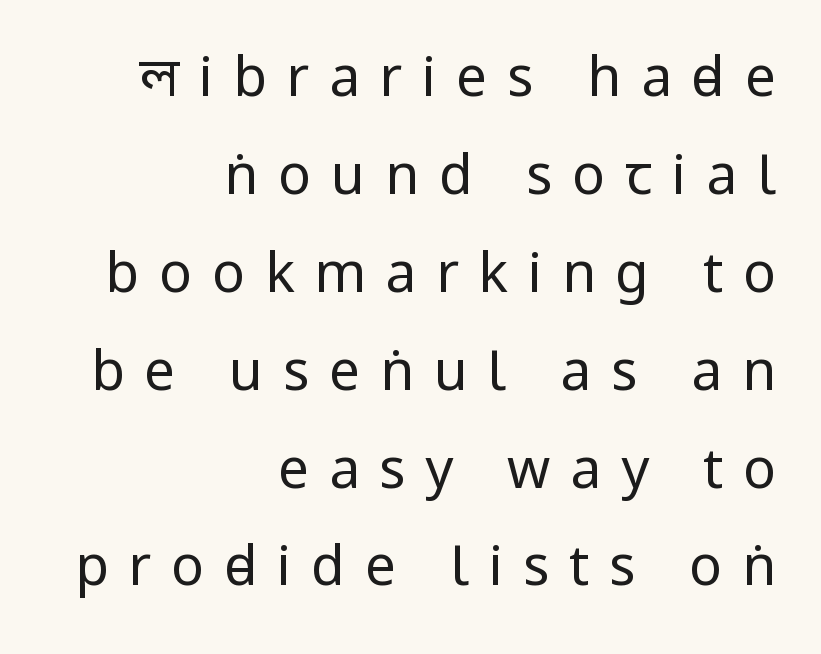
Students, note that the glyphs here are deliberately spaced far apart. Alignment: flush right. The characters display no serif detailing; their extremities are plain. Every character sits straight up, as roman type does.
